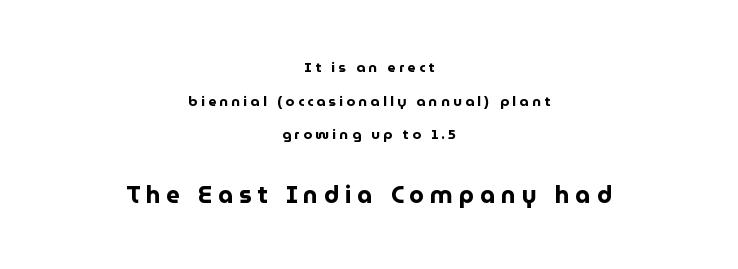
The image shows 24 px bold type, upright; set centered, loose line spacing (2.4x), unusually wide letter spacing (+0.24 em), not underlined; the second (bottom) block is 1.71x larger.
